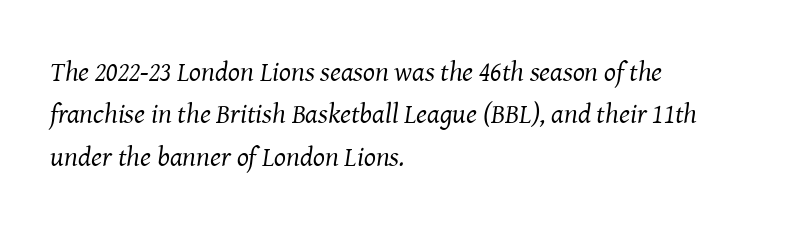
{"serif": "yes", "italic": "yes", "lean": "right", "slant_degrees": 8, "bold": "no", "weight": "regular", "width": "normal", "stroke_contrast": "medium", "x_height": "medium", "monospaced": "no", "underline": "no", "align": "left", "line_spacing": "normal", "line_spacing_ratio": 1.51, "letter_spacing": "normal", "letter_spacing_em": 0.0, "glyph_px": 28}
